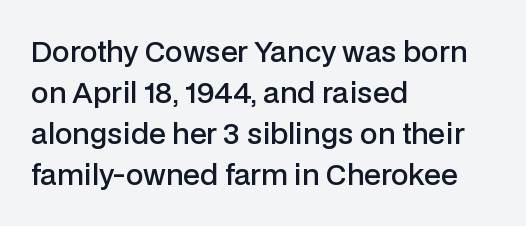
Q: Is the text bold? A: Semi-bold.
Q: Is the text italic (slanted)? A: No, it is upright.
Q: Is the typeface a serif or a sans-serif typeface? A: Sans-serif.
Q: Is the text underlined? A: No.
Q: How is the paragraph aligned? A: Left-aligned.
Q: Is the spacing between letters normal or unusually wide? A: Normal.
Q: Is the spacing between lines tight, normal or loose? A: Normal.
Q: Width (condensed, normal, or wide)? A: Normal.
Q: Stroke contrast? A: Low.
Q: x-height? A: Medium.
Q: Monospaced? A: No.
